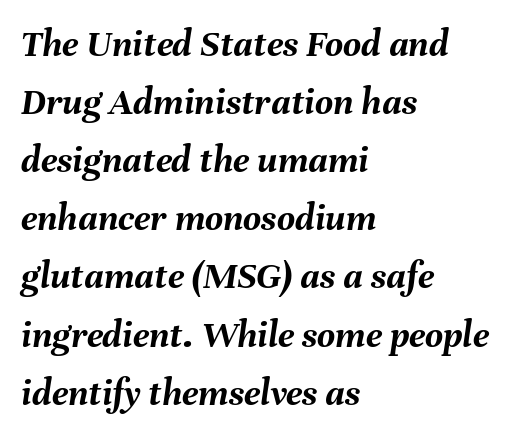
Slanted lettering throughout. Compared with typical body copy, the letter spacing here is the same. Leftover space on each line is placed entirely after the last word. Is this a fixed-width face? No — the glyphs have proportional, varying widths. This is heavy type, rendered in bold.
